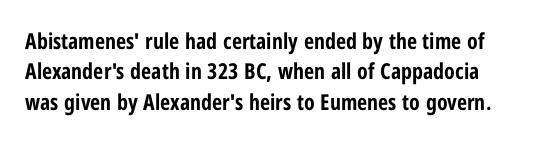
{"italic": "no", "bold": "yes", "underline": "no", "align": "left", "line_spacing": "normal", "line_spacing_ratio": 1.38, "letter_spacing": "normal", "letter_spacing_em": 0.0, "glyph_px": 22}
